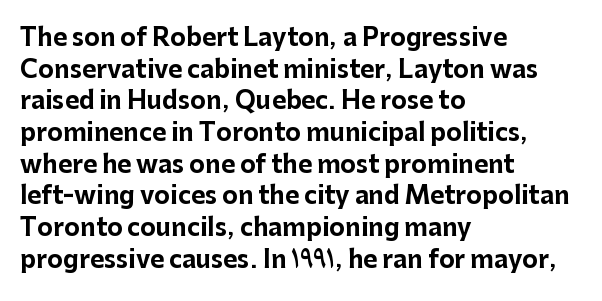
{"italic": "no", "bold": "yes", "underline": "no", "align": "left", "line_spacing": "normal", "line_spacing_ratio": 1.32, "letter_spacing": "normal", "letter_spacing_em": 0.0, "glyph_px": 24}
